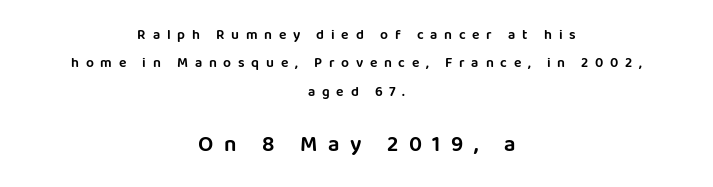
Q: Is the text italic (slanted)? A: No, it is upright.
Q: Is the text underlined? A: No.
Q: How is the paragraph aligned? A: Centered.
Q: Is the spacing between letters normal or unusually wide? A: Unusually wide.
Q: Is the spacing between lines tight, normal or loose? A: Loose.
Q: Which block of text is set in a larger size, the first (top) or the second (bottom)? A: The second (bottom) one.
